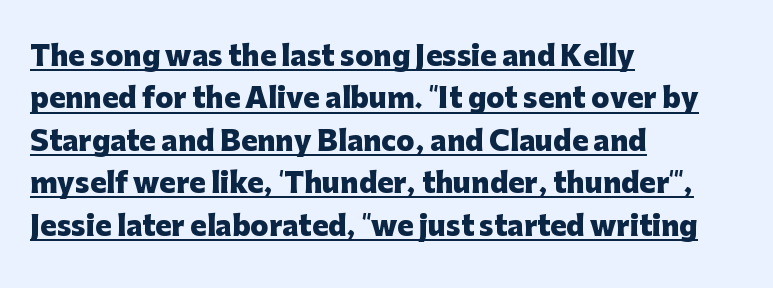
Q: Is the text bold? A: Yes.
Q: Is the text italic (slanted)? A: No, it is upright.
Q: Is the text underlined? A: Yes.
Q: How is the paragraph aligned? A: Left-aligned.
Q: Is the spacing between letters normal or unusually wide? A: Normal.
Q: Is the spacing between lines tight, normal or loose? A: Normal.
